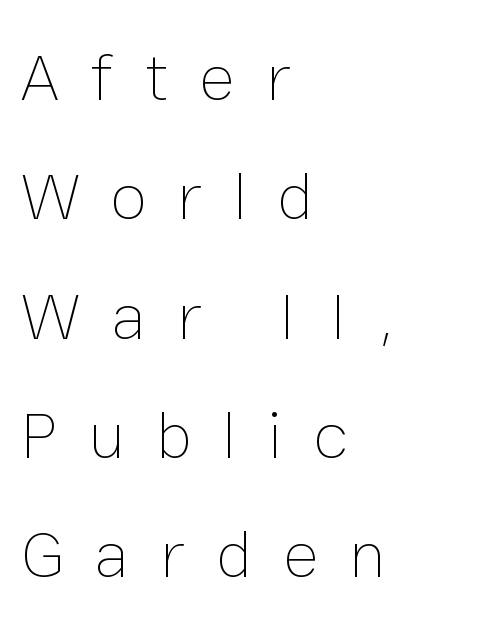
Varying glyph widths throughout — classic text-font behaviour. In CSS terms this would be text-align: left. This is not heavy type; no bold has been used. The gap between lines stays unmarked.
